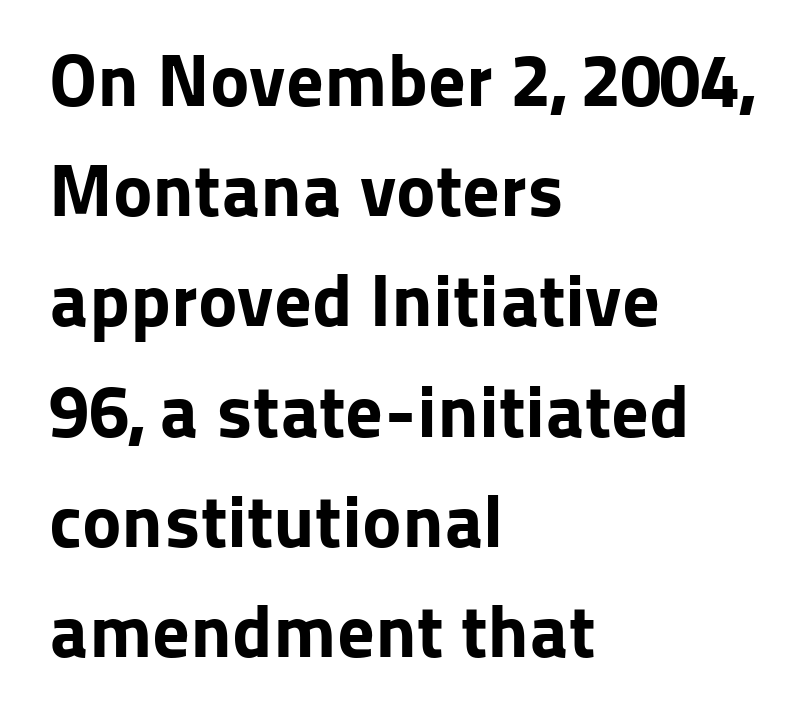
{"serif": "no", "italic": "no", "bold": "yes", "weight": "bold", "width": "normal", "stroke_contrast": "low", "x_height": "medium", "monospaced": "no", "underline": "no", "align": "left", "line_spacing": "normal", "line_spacing_ratio": 1.47, "letter_spacing": "normal", "letter_spacing_em": 0.0, "glyph_px": 75}
